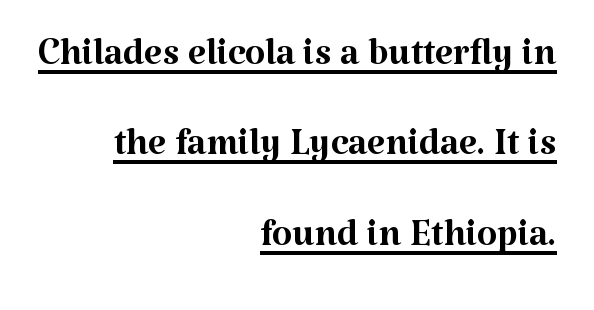
Caption: multi-line text, flush right, ragged left. Check the space under the baseline: a stroke is drawn there. The type family on display is of the serif kind. Compared with typical body copy, the letter spacing here is the same. Rendered with straight, roman letterforms.
